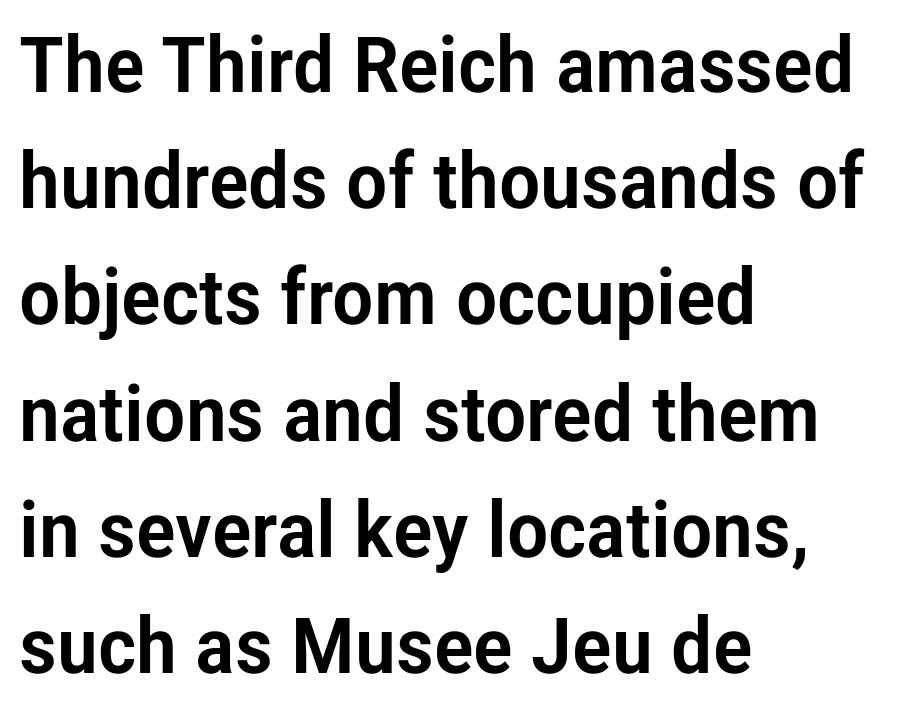
The space beneath each line is pristine and unruled. You could not count columns in this text — the font is proportionally spaced. Does the copy run flush right? No — it runs flush left. Summary of vertical rhythm: regular, with standard interline spacing. Regarding serifs, this sample does without them. Each word holds together tightly as a unit, with standard inter-letter gaps.
